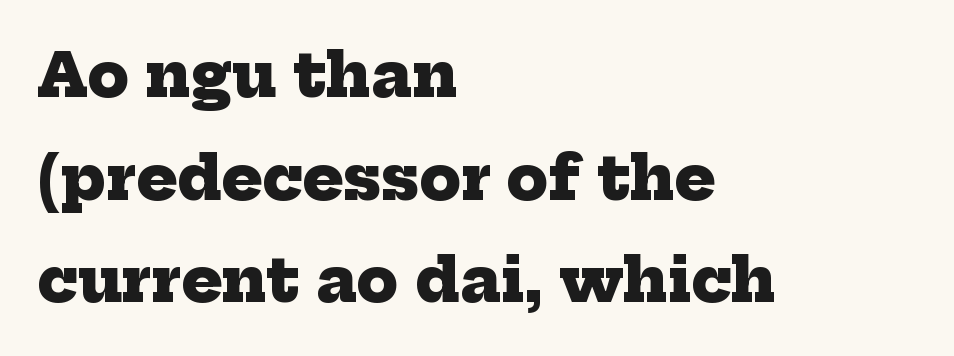
The image shows 60 px heavy serif type; set left-aligned, line spacing 1.71x, normal letter spacing, not underlined; low stroke contrast and a medium x-height.
